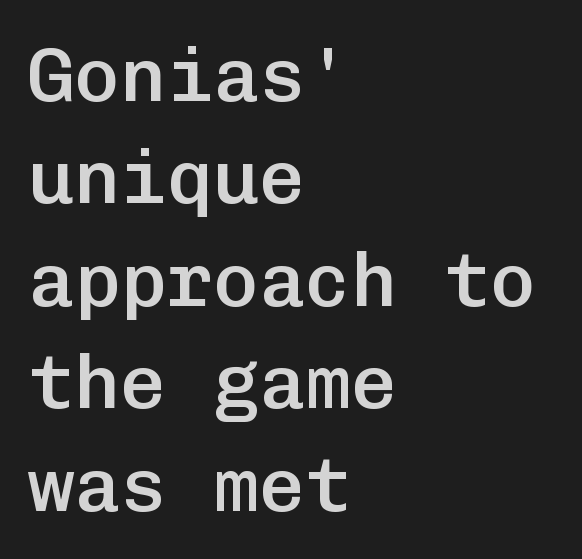
The string is rendered with underlining switched off. The passage shown is semibold, sitting just below true bold. Short and long lines alike share a common starting point at left. A roman cut, with each character standing at attention.
